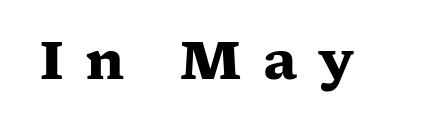
Q: Is the text bold? A: Yes.
Q: Is the text italic (slanted)? A: No, it is upright.
Q: Is the typeface a serif or a sans-serif typeface? A: Serif.
Q: Is the text underlined? A: No.
Q: Is the spacing between letters normal or unusually wide? A: Unusually wide.
Q: Width (condensed, normal, or wide)? A: Wide.
Q: Stroke contrast? A: Low.
Q: x-height? A: Medium.
Q: Monospaced? A: No.
